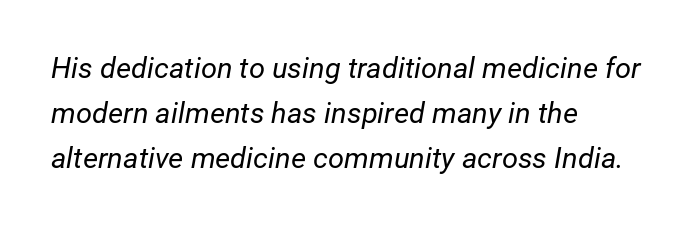
The image shows 29 px regular-weight type, italic (leaning right); set left-aligned, normal line spacing (1.55x), normal letter spacing, not underlined; low stroke contrast and a medium x-height.
